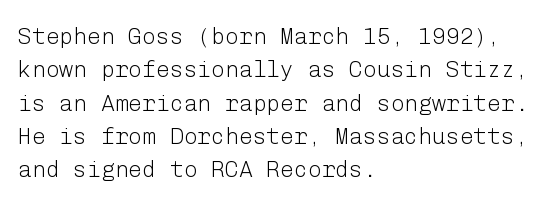
How would I describe the line gaps? Plain and ordinary. Just letters on the line, the space beneath them empty. Alignment: flush left. In terms of posture, this sample is upright.
